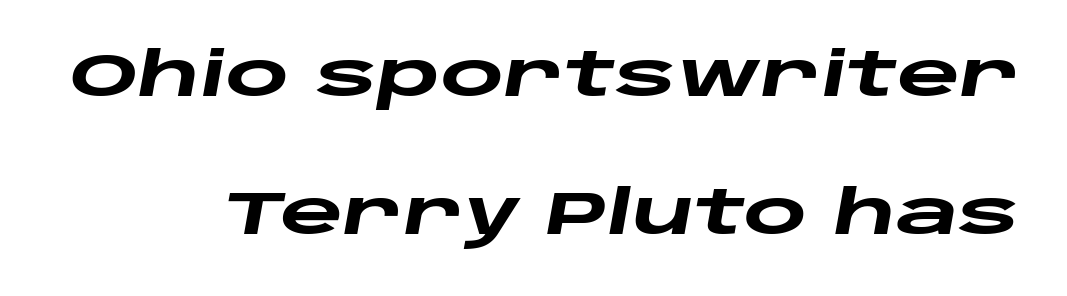
Baseline-to-baseline distance is far greater than the letter height. Character widths vary here, with narrow letters taking less room than wide ones. Rule under the text: the space is simply empty. Quick note: italic. The line texture is even and compact thanks to regular tracking.
